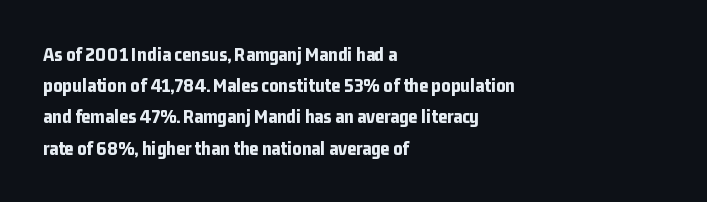
Q: Is the text bold? A: Yes.
Q: Is the text italic (slanted)? A: No, it is upright.
Q: Is the text underlined? A: No.
Q: How is the paragraph aligned? A: Left-aligned.
Q: Is the spacing between letters normal or unusually wide? A: Normal.
Q: Is the spacing between lines tight, normal or loose? A: Normal.
